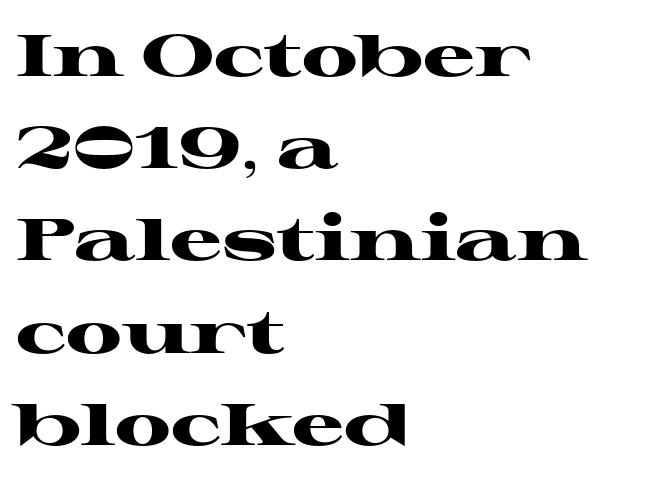
{"serif": "yes", "italic": "no", "bold": "yes", "weight": "heavy", "width": "wide", "stroke_contrast": "high", "x_height": "medium", "monospaced": "no", "underline": "no", "align": "left", "line_spacing": "normal", "line_spacing_ratio": 1.59, "letter_spacing": "normal", "letter_spacing_em": 0.0, "glyph_px": 58}
